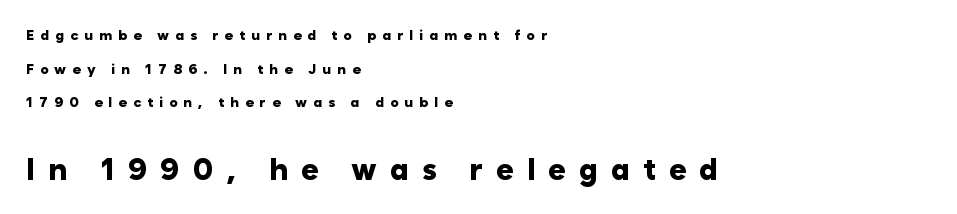
{"serif": "no", "italic": "no", "bold": "yes", "weight": "heavy", "width": "normal", "stroke_contrast": "low", "x_height": "medium", "monospaced": "no", "underline": "no", "align": "left", "line_spacing": "loose", "line_spacing_ratio": 2.4, "letter_spacing": "wide", "letter_spacing_em": 0.43, "larger_block": "second", "size_ratio": 2.14, "glyph_px": 30}
